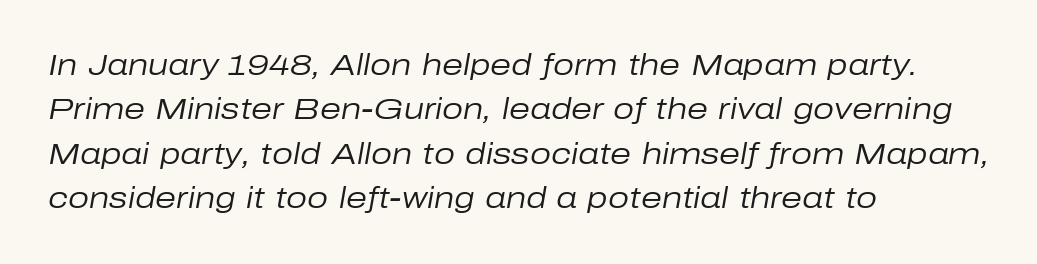
Q: Is the text bold? A: No.
Q: Is the text italic (slanted)? A: Yes, it leans right by about 10 degrees.
Q: Is the text underlined? A: No.
Q: How is the paragraph aligned? A: Left-aligned.
Q: Is the spacing between letters normal or unusually wide? A: Normal.
Q: Is the spacing between lines tight, normal or loose? A: Normal.
Q: Width (condensed, normal, or wide)? A: Normal.
Q: Stroke contrast? A: Low.
Q: x-height? A: Medium.
Q: Monospaced? A: No.
